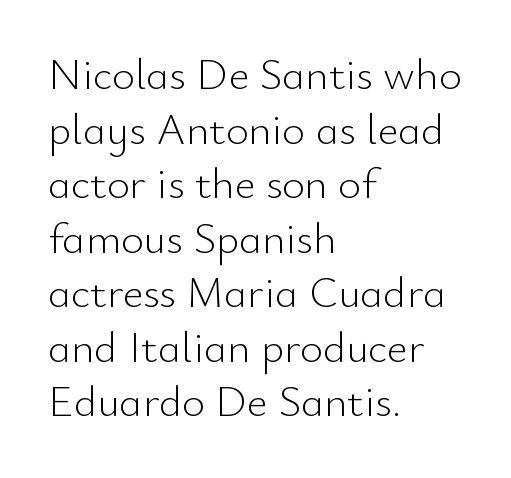
The image shows 44 px light sans-serif type, upright; set left-aligned, line spacing 1.24x, normal letter spacing, not underlined; low stroke contrast and a small x-height.
